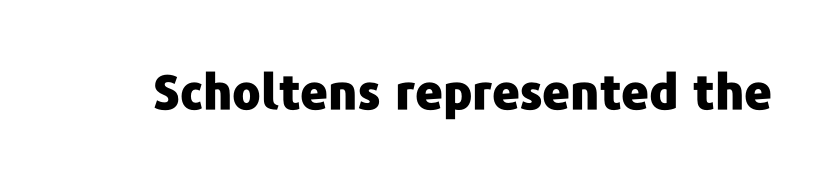
Q: Is the text bold? A: Yes.
Q: Is the text italic (slanted)? A: No, it is upright.
Q: Is the typeface a serif or a sans-serif typeface? A: Sans-serif.
Q: Is the text underlined? A: No.
Q: Is the spacing between letters normal or unusually wide? A: Normal.
Q: Width (condensed, normal, or wide)? A: Normal.
Q: Stroke contrast? A: Low.
Q: x-height? A: Medium.
Q: Monospaced? A: No.
